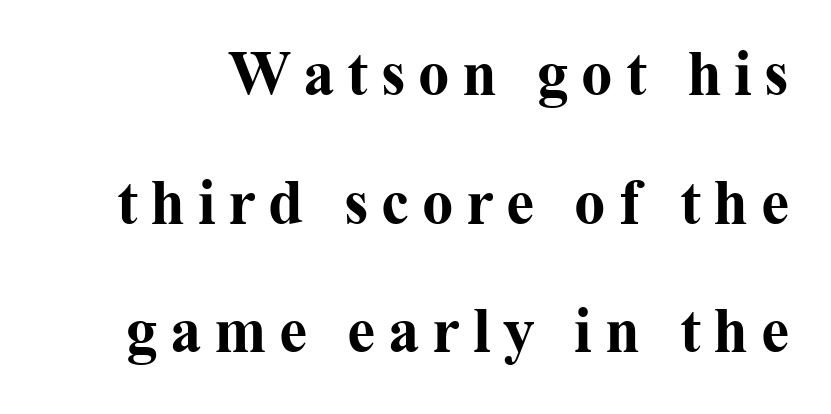
Q: Is the text bold? A: Yes.
Q: Is the text italic (slanted)? A: No, it is upright.
Q: Is the typeface a serif or a sans-serif typeface? A: Serif.
Q: Is the text underlined? A: No.
Q: Is the spacing between letters normal or unusually wide? A: Unusually wide.
Q: Is the spacing between lines tight, normal or loose? A: Loose.
Q: Width (condensed, normal, or wide)? A: Normal.
Q: Stroke contrast? A: Medium.
Q: x-height? A: Medium.
Q: Monospaced? A: No.
